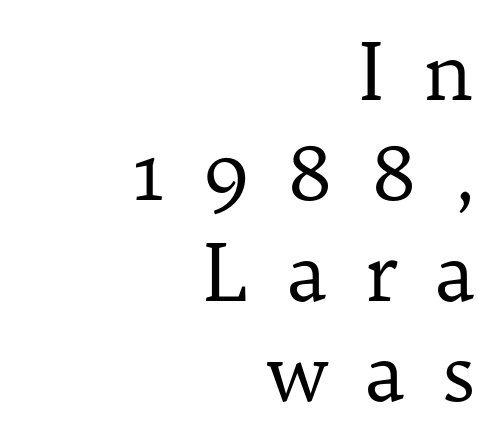
The type sits square on the baseline with zero lean. Right-aligned paragraph, ragged on the left. The gap between lines stays unmarked. These lines have a slow, spaced-out rhythm from letter to letter. Proportional: the letters do not fall into vertical columns.
